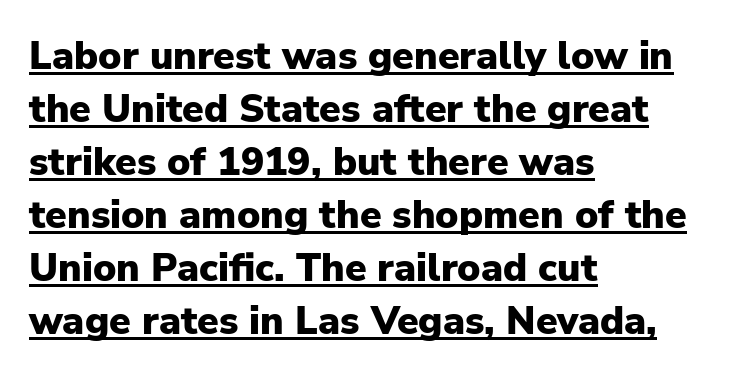
The letterforms sit shoulder to shoulder at normal distance. A typesetter would call this proportional, since set widths differ per character. This rendering uses left alignment, leaving the right contour irregular. Regarding leading, the lines here are spaced in the standard way. On the weight axis this lands at bold, roughly 700.
